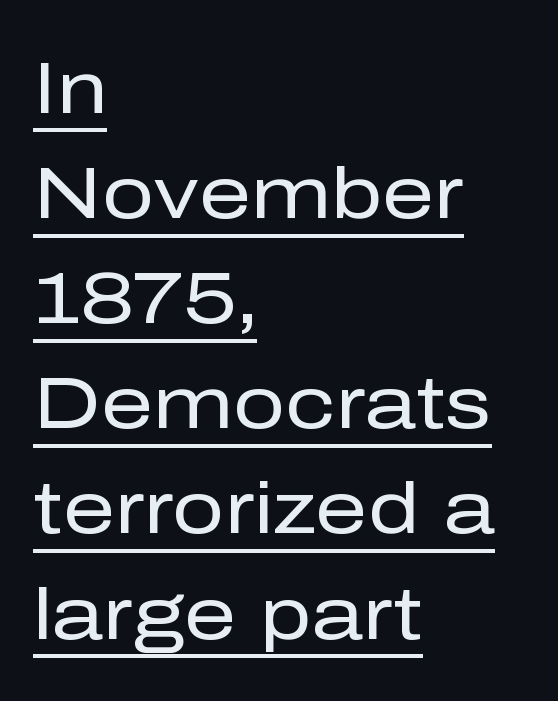
The image shows 73 px regular-weight sans-serif type, upright; set left-aligned, normal line spacing (1.44x), normal letter spacing, underlined; low stroke contrast and a medium x-height.
